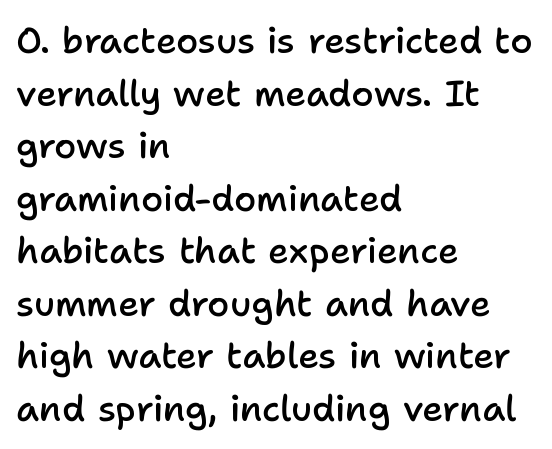
How heavy is the stroke? Medium-heavy — a semibold, shy of bold. Does the leading feel generous? No, just average. In CSS terms this would be text-align: left. The string is rendered with underlining switched off. Each letter keeps its own natural width here, so spacing adapts to shape.
